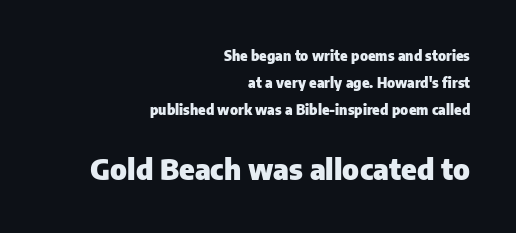
{"serif": "no", "italic": "no", "bold": "yes", "weight": "heavy", "width": "normal", "stroke_contrast": "low", "x_height": "medium", "monospaced": "no", "underline": "no", "align": "right", "line_spacing": "loose", "line_spacing_ratio": 1.92, "letter_spacing": "normal", "letter_spacing_em": 0.0, "larger_block": "second", "size_ratio": 2.07, "glyph_px": 29}
